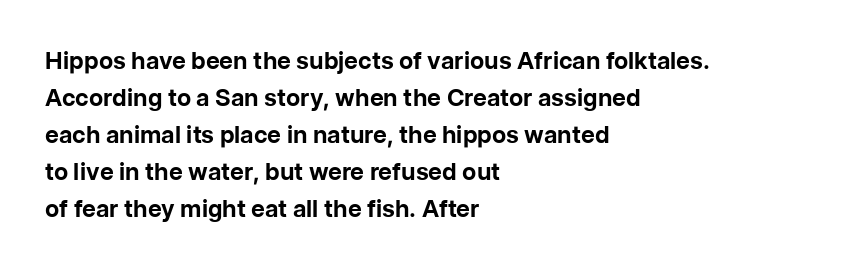
{"italic": "no", "bold": "yes", "underline": "no", "align": "left", "line_spacing": "normal", "line_spacing_ratio": 1.54, "letter_spacing": "normal", "letter_spacing_em": 0.0, "glyph_px": 24}
